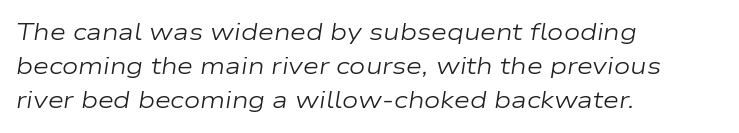
{"italic": "yes", "lean": "right", "slant_degrees": 9, "bold": "no", "underline": "no", "align": "left", "line_spacing": "normal", "line_spacing_ratio": 1.47, "letter_spacing": "normal", "letter_spacing_em": 0.0, "glyph_px": 23}
